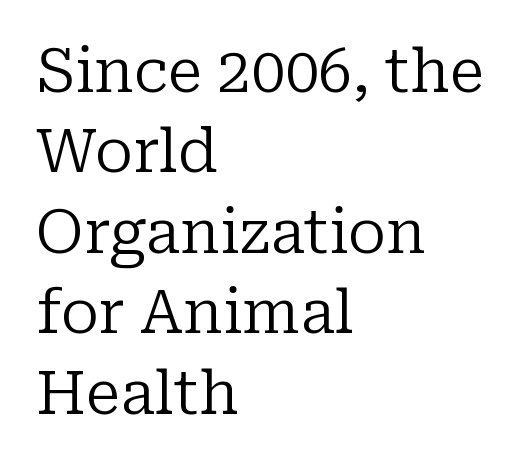
{"serif": "yes", "italic": "no", "bold": "no", "weight": "regular", "width": "normal", "stroke_contrast": "low", "x_height": "medium", "monospaced": "no", "underline": "no", "align": "left", "line_spacing": "normal", "line_spacing_ratio": 1.34, "letter_spacing": "normal", "letter_spacing_em": 0.0, "glyph_px": 60}
